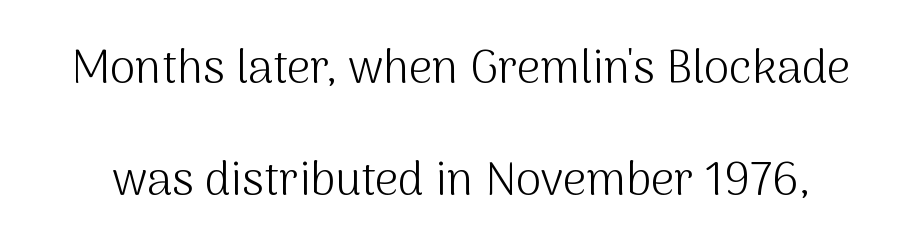
{"serif": "no", "italic": "no", "bold": "no", "weight": "light", "width": "normal", "stroke_contrast": "medium", "x_height": "medium", "monospaced": "no", "underline": "no", "line_spacing": "loose", "line_spacing_ratio": 2.43, "letter_spacing": "normal", "letter_spacing_em": 0.0, "glyph_px": 46}
